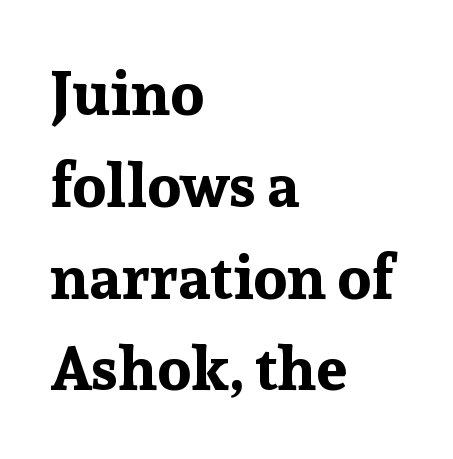
{"serif": "yes", "italic": "no", "bold": "yes", "weight": "bold", "width": "normal", "stroke_contrast": "low", "x_height": "medium", "monospaced": "no", "underline": "no", "align": "left", "line_spacing": "normal", "line_spacing_ratio": 1.48, "letter_spacing": "normal", "letter_spacing_em": 0.0, "glyph_px": 62}
